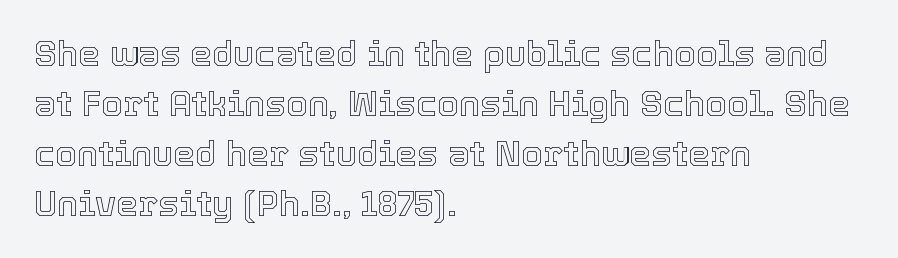
These lines are rendered in a variable-pitch font. Standard letterfit; no display-style spreading of the glyphs. The foot of each line stays bare and open. Visually the block forms a straight wall on the left and a jagged coastline on the right. Posture: vertical.
